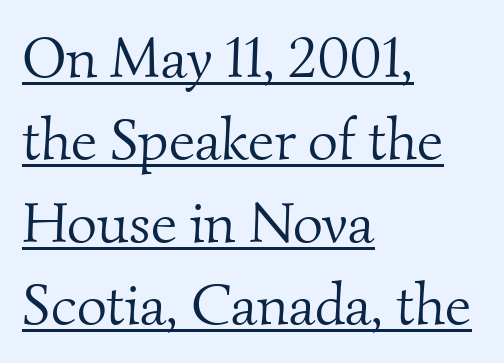
The image shows 58 px light serif type; set left-aligned, normal line spacing (1.42x), normal letter spacing, underlined; medium stroke contrast and a small x-height.
